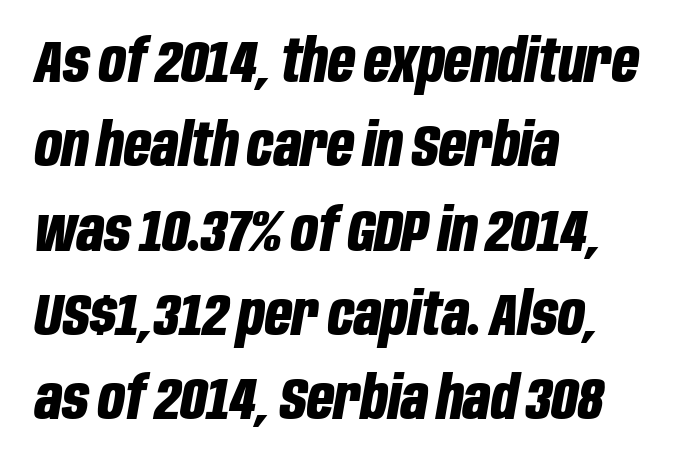
Q: Is the text bold? A: Yes.
Q: Is the text italic (slanted)? A: Yes, it leans right by about 10 degrees.
Q: Is the text underlined? A: No.
Q: How is the paragraph aligned? A: Left-aligned.
Q: Is the spacing between letters normal or unusually wide? A: Normal.
Q: Is the spacing between lines tight, normal or loose? A: Normal.
Q: Width (condensed, normal, or wide)? A: Condensed.
Q: Stroke contrast? A: Low.
Q: x-height? A: Large.
Q: Monospaced? A: No.
